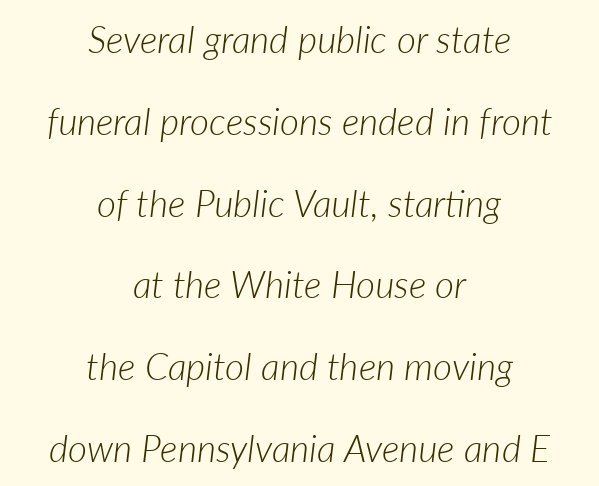
Q: Is the text bold? A: No.
Q: Is the text italic (slanted)? A: Yes, it leans right by about 7 degrees.
Q: Is the text underlined? A: No.
Q: How is the paragraph aligned? A: Centered.
Q: Is the spacing between letters normal or unusually wide? A: Normal.
Q: Is the spacing between lines tight, normal or loose? A: Loose.
Q: Width (condensed, normal, or wide)? A: Normal.
Q: Stroke contrast? A: Low.
Q: x-height? A: Medium.
Q: Monospaced? A: No.
